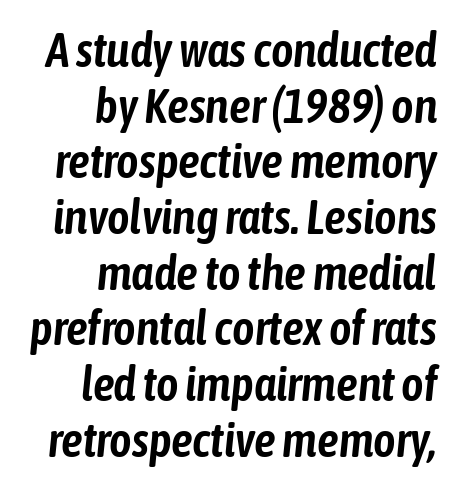
The image shows 48 px condensed type, italic (leaning right); set right-aligned, line spacing 1.16x, normal letter spacing, not underlined; low stroke contrast and a medium x-height.
